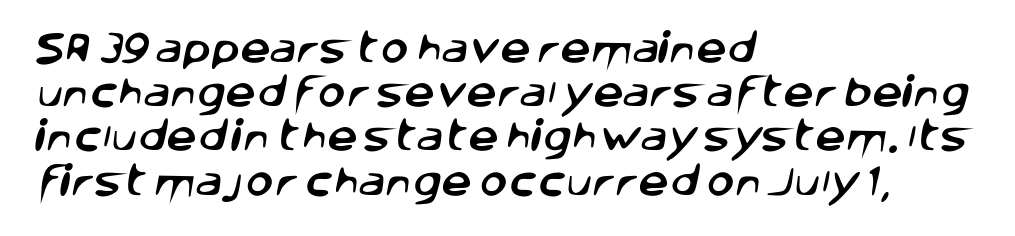
The image shows 34 px sans-serif type; set left-aligned, normal line spacing (1.3x), normal letter spacing, not underlined; low stroke contrast and a large x-height.
